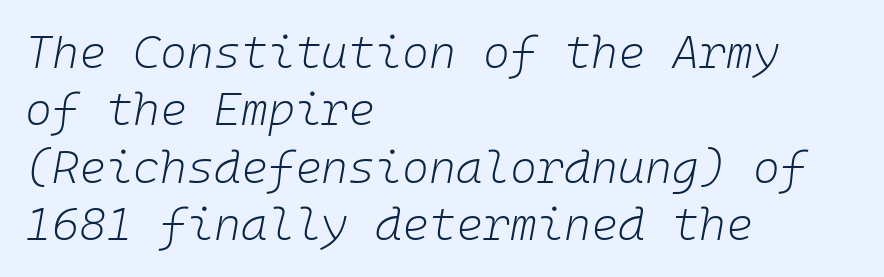
Leading matches the norm, producing a regular column. Slant detected: the letters are inclined. Underline: absent. Nothing unusual about the tracking: characters are spaced as the font intends.
